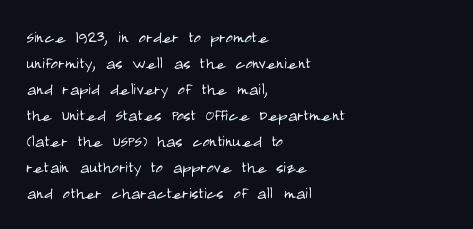
Where is the straight margin? On the left. This sample keeps an unexceptional amount of space between lines. The typesetting does not lean heavy: it is not bold. The gaps between neighbouring characters are ordinary and unremarkable. A clean baseline with only descenders dipping below it.
